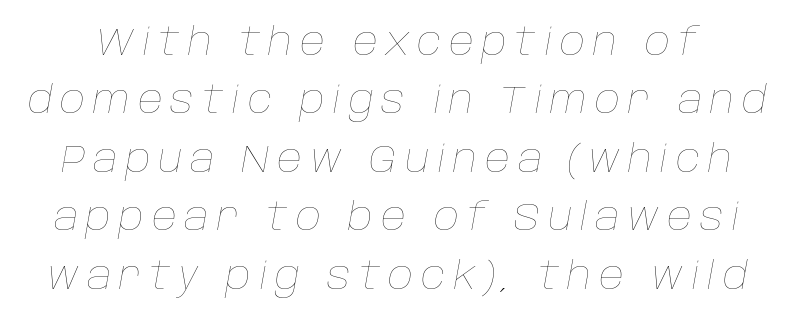
Q: Is the text bold? A: No.
Q: Is the text italic (slanted)? A: Yes, it leans right by about 10 degrees.
Q: Is the text underlined? A: No.
Q: Is the spacing between letters normal or unusually wide? A: Unusually wide.
Q: Is the spacing between lines tight, normal or loose? A: Normal.
Q: Width (condensed, normal, or wide)? A: Normal.
Q: Stroke contrast? A: Low.
Q: x-height? A: Large.
Q: Monospaced? A: No.
